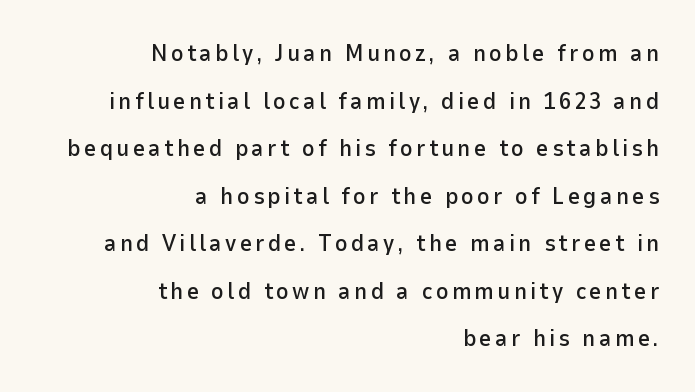
Loosely led — the rows are spread out. Is the block centered? No — it sits flush against the right margin. If you drew a line through each stem, it would be perfectly vertical. A clean baseline with only descenders dipping below it.
